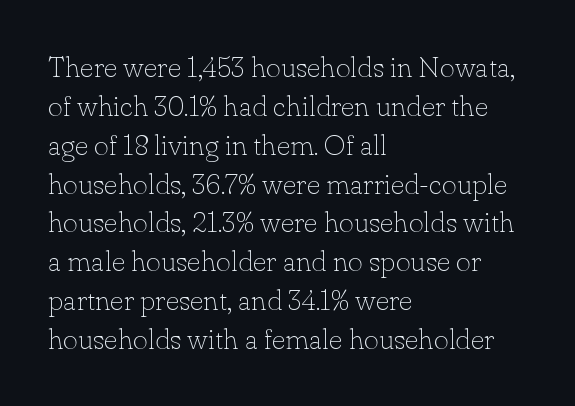
Q: Is the text bold? A: No.
Q: Is the text italic (slanted)? A: No, it is upright.
Q: Is the typeface a serif or a sans-serif typeface? A: Serif.
Q: Is the text underlined? A: No.
Q: How is the paragraph aligned? A: Left-aligned.
Q: Is the spacing between letters normal or unusually wide? A: Normal.
Q: Is the spacing between lines tight, normal or loose? A: Normal.
Q: Width (condensed, normal, or wide)? A: Normal.
Q: Stroke contrast? A: Low.
Q: x-height? A: Small.
Q: Monospaced? A: No.
